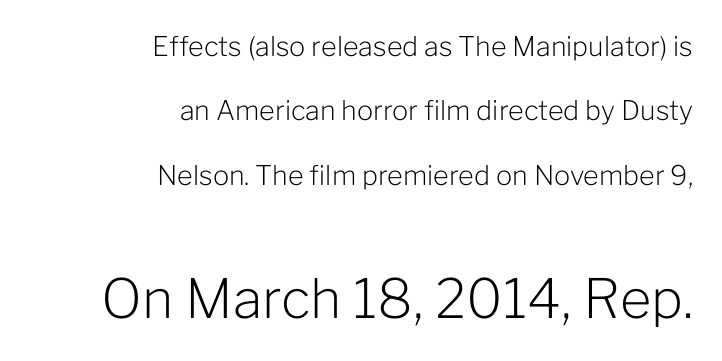
Q: Is the text bold? A: No.
Q: Is the text italic (slanted)? A: No, it is upright.
Q: Is the typeface a serif or a sans-serif typeface? A: Sans-serif.
Q: Is the text underlined? A: No.
Q: How is the paragraph aligned? A: Right-aligned.
Q: Is the spacing between letters normal or unusually wide? A: Normal.
Q: Is the spacing between lines tight, normal or loose? A: Loose.
Q: Which block of text is set in a larger size, the first (top) or the second (bottom)? A: The second (bottom) one.
Q: Width (condensed, normal, or wide)? A: Normal.
Q: Stroke contrast? A: Low.
Q: x-height? A: Medium.
Q: Monospaced? A: No.
